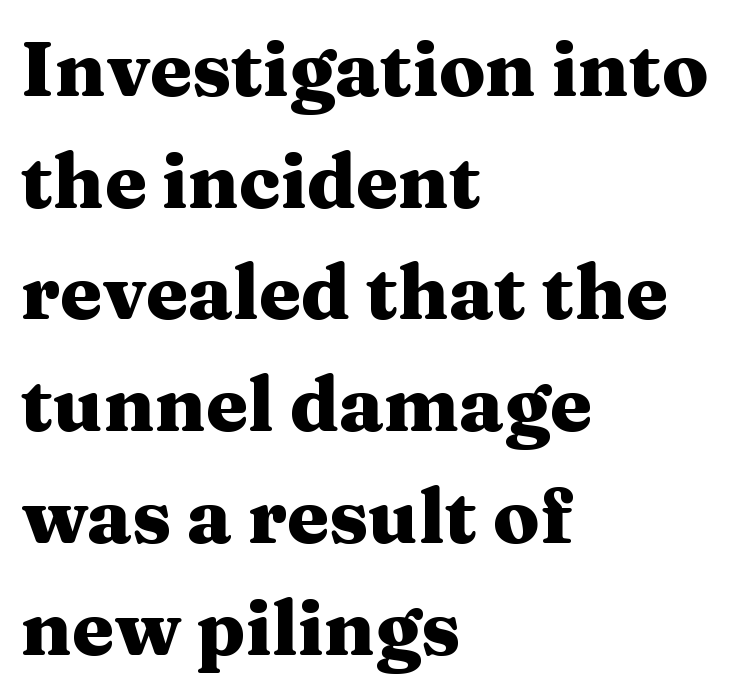
Q: Is the text bold? A: Yes.
Q: Is the text italic (slanted)? A: No, it is upright.
Q: Is the typeface a serif or a sans-serif typeface? A: Serif.
Q: Is the text underlined? A: No.
Q: How is the paragraph aligned? A: Left-aligned.
Q: Is the spacing between letters normal or unusually wide? A: Normal.
Q: Is the spacing between lines tight, normal or loose? A: Normal.
Q: Width (condensed, normal, or wide)? A: Wide.
Q: Stroke contrast? A: Medium.
Q: x-height? A: Medium.
Q: Monospaced? A: No.
